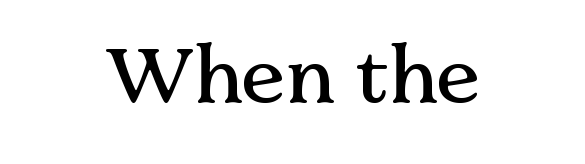
The image shows 79 px serif type, upright; set centered, normal letter spacing, not underlined; medium stroke contrast and a medium x-height.
